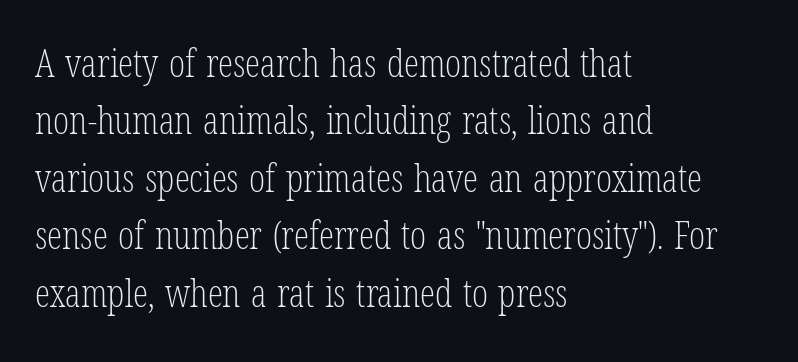
Q: Is the text bold? A: No.
Q: Is the text italic (slanted)? A: No, it is upright.
Q: Is the typeface a serif or a sans-serif typeface? A: Serif.
Q: Is the text underlined? A: No.
Q: How is the paragraph aligned? A: Left-aligned.
Q: Is the spacing between letters normal or unusually wide? A: Normal.
Q: Is the spacing between lines tight, normal or loose? A: Normal.
Q: Width (condensed, normal, or wide)? A: Condensed.
Q: Stroke contrast? A: Low.
Q: x-height? A: Medium.
Q: Monospaced? A: No.
